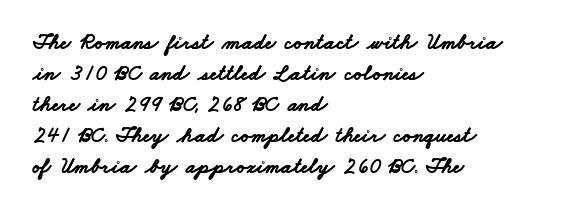
{"bold": "yes", "underline": "no", "align": "left", "line_spacing": "normal", "line_spacing_ratio": 1.41, "letter_spacing": "normal", "letter_spacing_em": 0.0, "glyph_px": 22}
